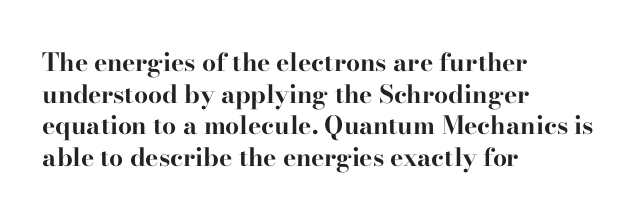
Short and long lines alike share a common starting point at left. The vertical gap from one line to the next is medium. Does the lettering tilt? It doesn't — this is upright. Underline: absent. The tracking reads as untouched default to a designer's eye. Chunky letters — that's bold for sure.
